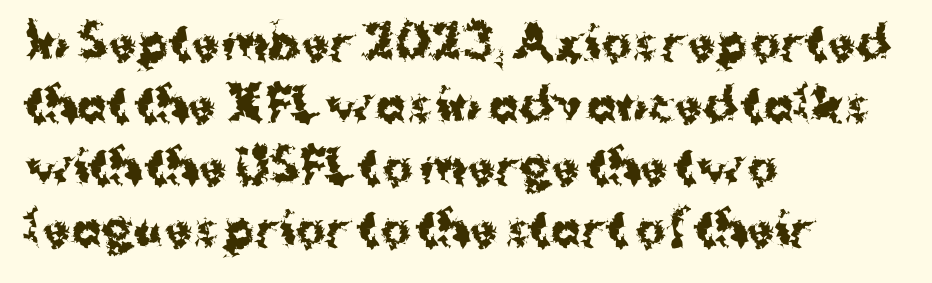
Line spacing here is normal. A typesetter would mark this as roman, not italic. Spacing between characters is what you'd get straight out of the box. Typeset ragged right — the left edge is the straight one.
